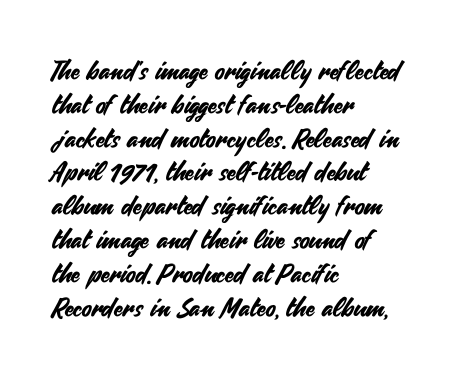
Q: Is the text italic (slanted)? A: Yes.
Q: Is the text underlined? A: No.
Q: How is the paragraph aligned? A: Left-aligned.
Q: Is the spacing between letters normal or unusually wide? A: Normal.
Q: Is the spacing between lines tight, normal or loose? A: Normal.
